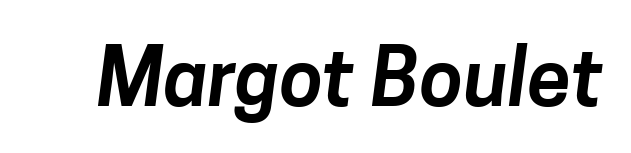
Q: Is the typeface a serif or a sans-serif typeface? A: Sans-serif.
Q: Is the text underlined? A: No.
Q: Is the spacing between letters normal or unusually wide? A: Normal.
Q: Width (condensed, normal, or wide)? A: Normal.
Q: Stroke contrast? A: Low.
Q: x-height? A: Medium.
Q: Monospaced? A: No.
